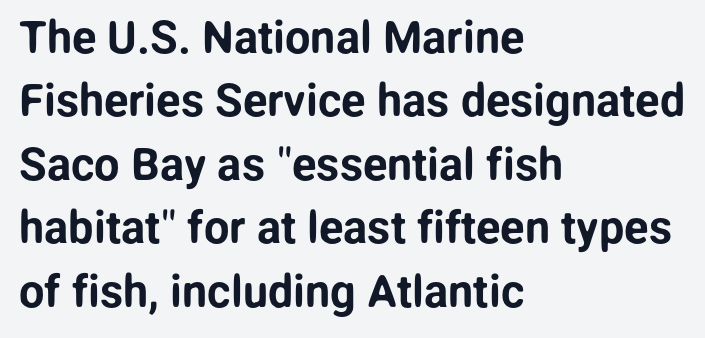
The image shows 45 px sans-serif type, upright; set left-aligned, normal line spacing (1.41x), normal letter spacing, not underlined; low stroke contrast and a medium x-height.
